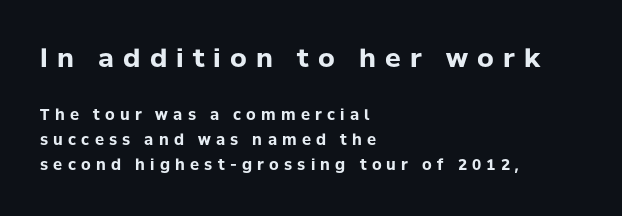
Q: Is the text bold? A: Yes.
Q: Is the text italic (slanted)? A: No, it is upright.
Q: Is the text underlined? A: No.
Q: How is the paragraph aligned? A: Left-aligned.
Q: Is the spacing between letters normal or unusually wide? A: Unusually wide.
Q: Is the spacing between lines tight, normal or loose? A: Normal.
Q: Which block of text is set in a larger size, the first (top) or the second (bottom)? A: The first (top) one.
